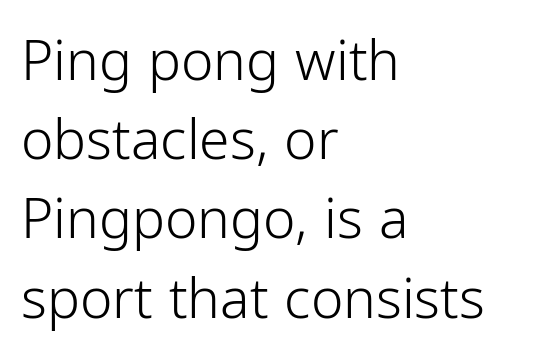
The glyphs in this specimen are sans serif. Only glyphs here, with clear space below each row. If you drew a ruler down the left edge, every line would touch it. The letterforms sit shoulder to shoulder at normal distance. This is not heavy type; no bold has been used. Spacing verdict: proportional, widths tailored to each character.
